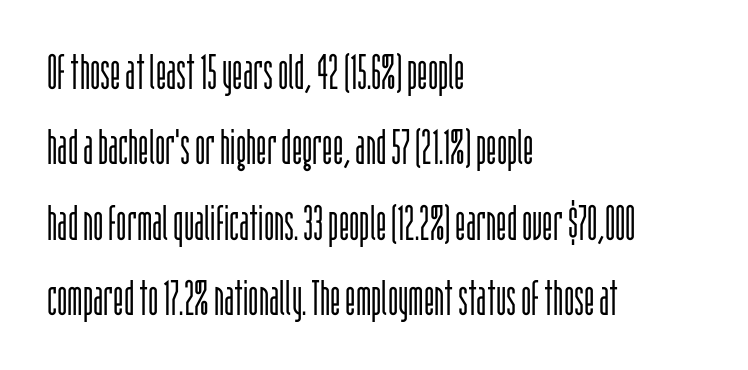
The image shows 49 px light, condensed sans-serif type, upright; set left-aligned, normal line spacing (1.54x), normal letter spacing, not underlined; low stroke contrast and a large x-height.
